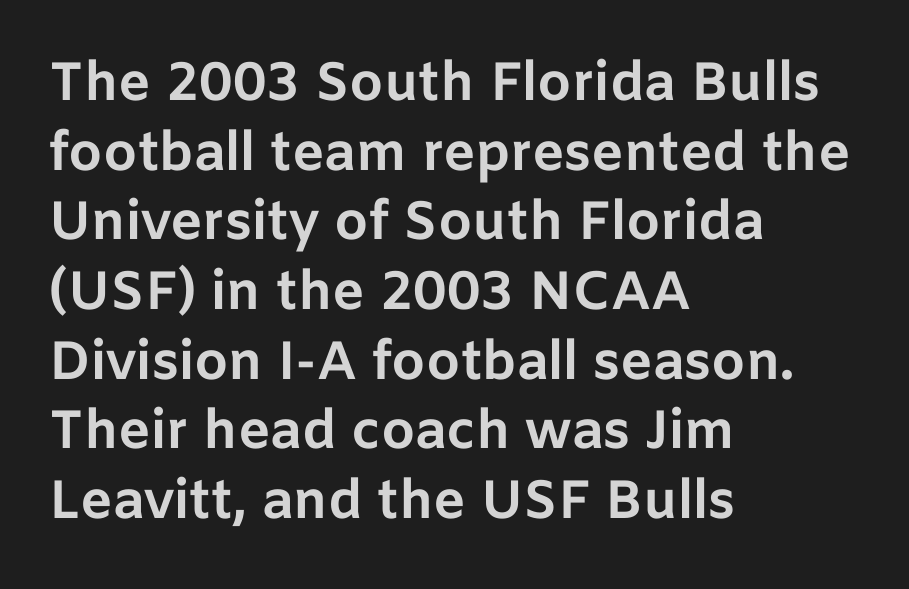
Words float on clear page, feet unadorned. The designer went with a sans here, leaving each stem footless. Summary of weight: heavy, a full bold. Compared with a centered layout, this one pins lines to the left instead.
